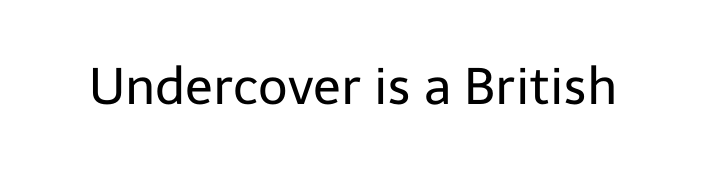
{"serif": "no", "italic": "no", "bold": "no", "weight": "regular", "width": "normal", "stroke_contrast": "low", "x_height": "medium", "monospaced": "no", "underline": "no", "letter_spacing": "normal", "letter_spacing_em": 0.0, "glyph_px": 51}
